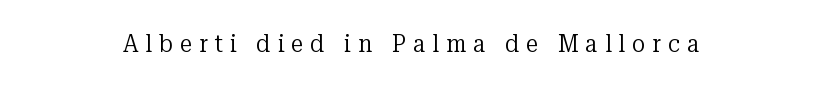
{"italic": "no", "bold": "no", "underline": "no", "letter_spacing": "wide", "letter_spacing_em": 0.28, "glyph_px": 25}
